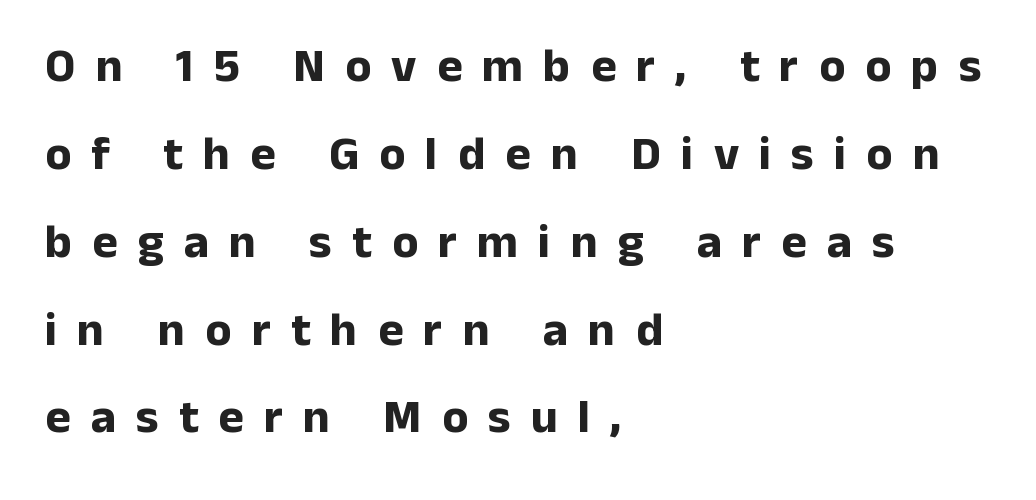
Each word looks stretched out because of the extra space between its letters. Typesetter's note: full bold, strokes at maximum text heaviness. The space beneath each line is pristine and unruled. The lettering holds an erect, upright posture throughout.
